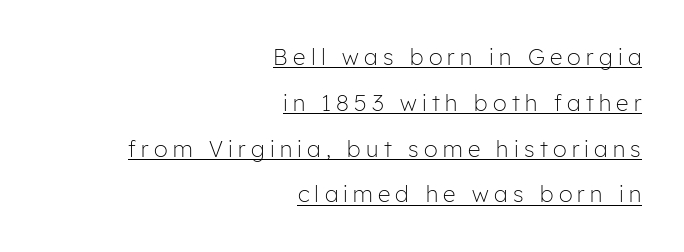
Vertical stems look standard width or narrower in stroke. Underline: present. How are the letters spaced? Widely, with obvious added tracking. Each new line begins a long way beneath the previous one. Visually the block forms a straight wall on the right and a jagged coastline on the left. The typography opts for an upright posture over an oblique one.
